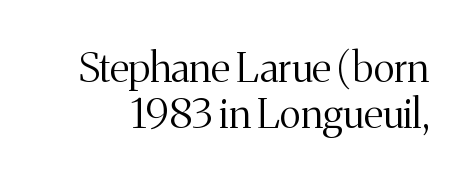
{"serif": "yes", "italic": "no", "bold": "no", "weight": "light", "width": "normal", "stroke_contrast": "medium", "x_height": "medium", "monospaced": "no", "underline": "no", "line_spacing": "tight", "line_spacing_ratio": 1.11, "letter_spacing": "normal", "letter_spacing_em": 0.0, "glyph_px": 41}
